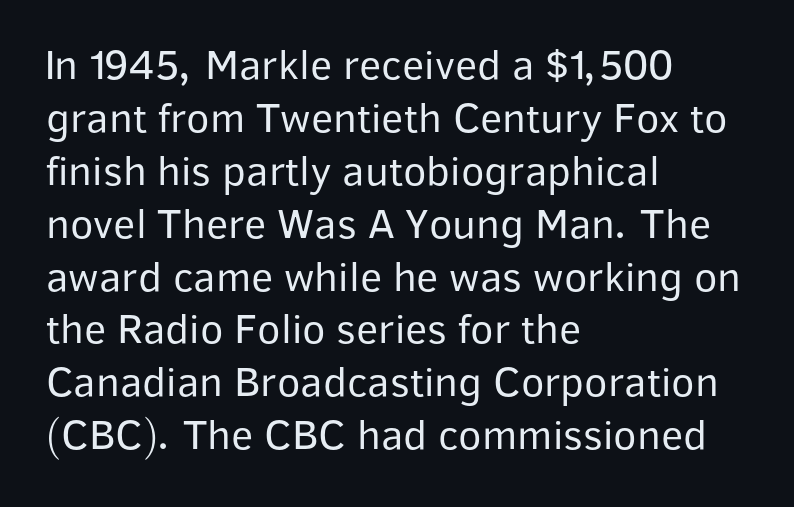
The image shows 43 px regular-weight sans-serif type, upright; set left-aligned, line spacing 1.23x, normal letter spacing, not underlined; low stroke contrast and a medium x-height.
